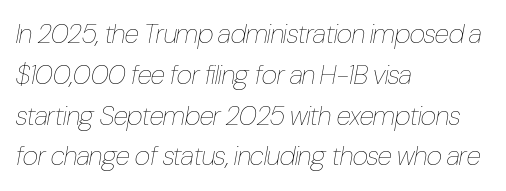
{"italic": "yes", "lean": "right", "slant_degrees": 10, "bold": "no", "underline": "no", "align": "left", "line_spacing": "normal", "line_spacing_ratio": 1.51, "letter_spacing": "normal", "letter_spacing_em": 0.0, "glyph_px": 27}
